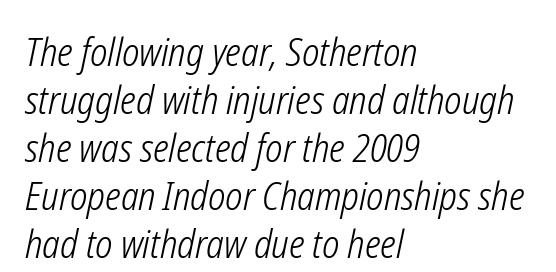
The image shows 38 px light, condensed type, italic (leaning right); set left-aligned, normal line spacing (1.26x), normal letter spacing, not underlined; low stroke contrast and a medium x-height.
